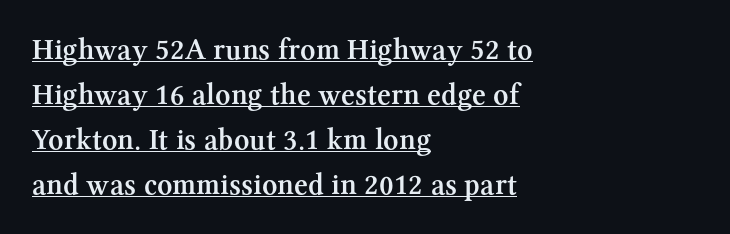
Horizontal bands of white between lines are of average thickness. Every stem runs plumb, perpendicular to the baseline. Type style note: has serifs. Tracking value appears to be zero — textbook default spacing. On the weight axis this lands at semibold, roughly 600. Does a line run under the words? Yes, clearly.
